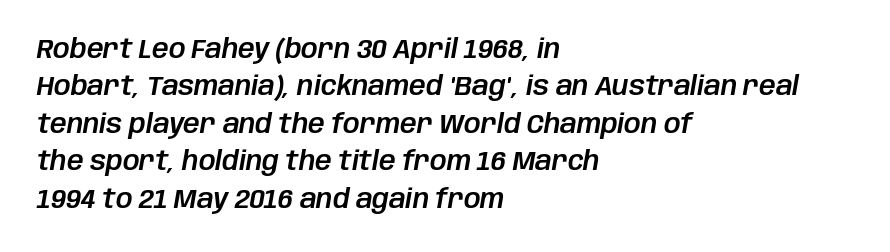
The image shows 26 px text type, italic (leaning right); set left-aligned, normal line spacing (1.44x), normal letter spacing, not underlined.
